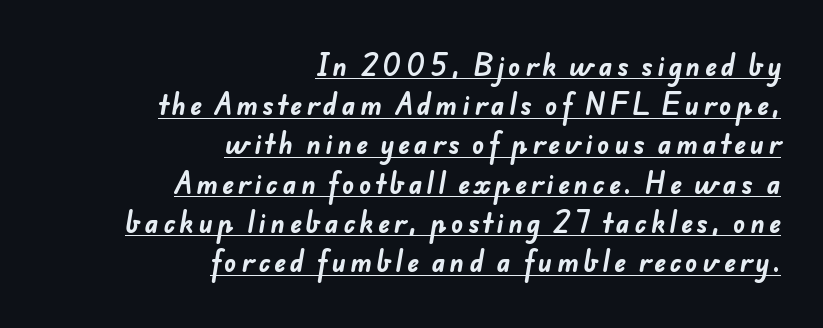
Q: Is the text bold? A: Yes.
Q: Is the text underlined? A: Yes.
Q: How is the paragraph aligned? A: Right-aligned.
Q: Is the spacing between lines tight, normal or loose? A: Normal.
